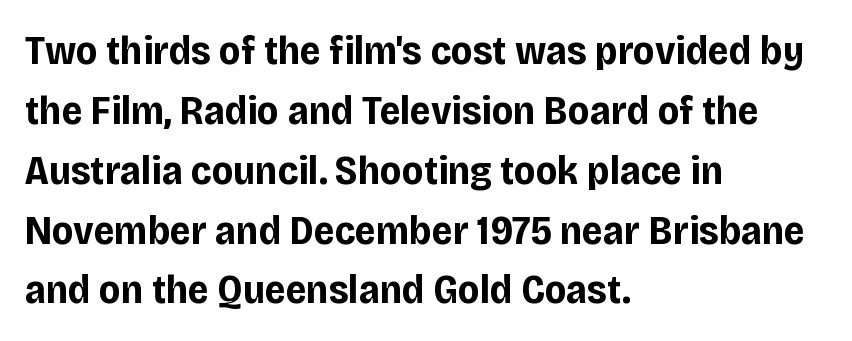
This sample has the flowing, uneven cadence of proportional lettering. Students, observe: this is what conventionally led text looks like. Horizontal alignment here is leftward, the default for most running prose. A sans-serif font was chosen for this passage. Just letters on the line, the space beneath them empty.
